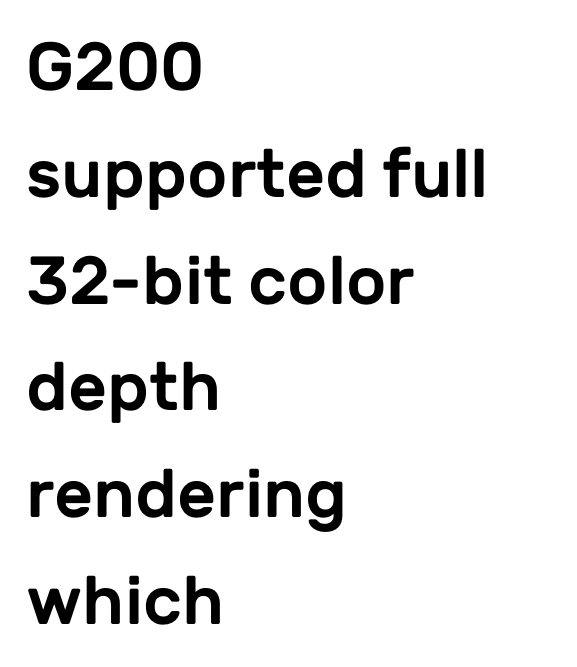
The image shows 68 px sans-serif type, upright; set left-aligned, normal line spacing (1.57x), normal letter spacing, not underlined; low stroke contrast and a medium x-height.
